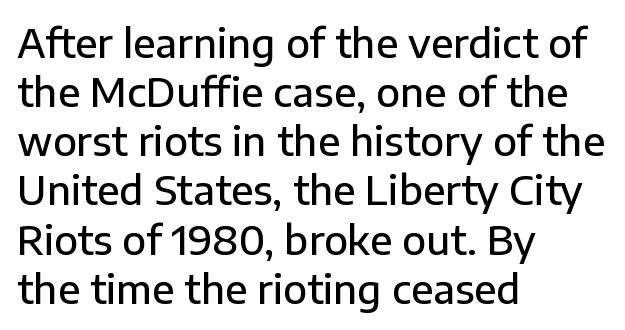
Q: Is the text bold? A: Semi-bold.
Q: Is the text italic (slanted)? A: No, it is upright.
Q: Is the typeface a serif or a sans-serif typeface? A: Sans-serif.
Q: Is the text underlined? A: No.
Q: How is the paragraph aligned? A: Left-aligned.
Q: Is the spacing between letters normal or unusually wide? A: Normal.
Q: Is the spacing between lines tight, normal or loose? A: Normal.
Q: Width (condensed, normal, or wide)? A: Normal.
Q: Stroke contrast? A: Low.
Q: x-height? A: Medium.
Q: Monospaced? A: No.
